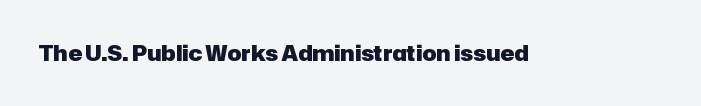
The letterforms sit shoulder to shoulder at normal distance. These lines were composed using upright roman letters. Check the space under the baseline: it is left empty. The sample has been set heavy, in full bold.
